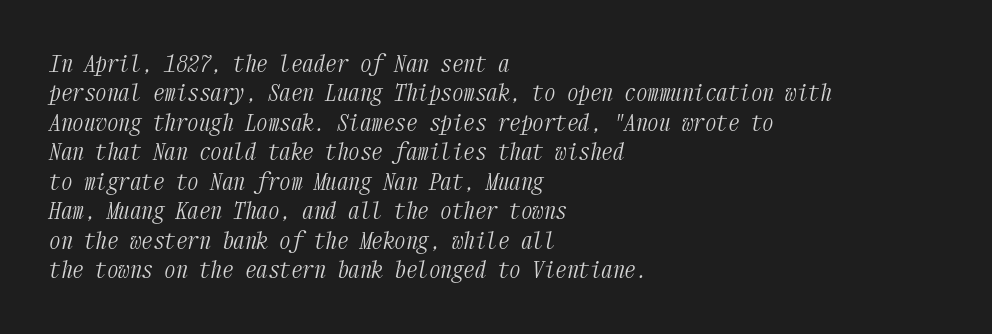
Q: Is the text bold? A: No.
Q: Is the text italic (slanted)? A: Yes, it leans right by about 12 degrees.
Q: Is the text underlined? A: No.
Q: How is the paragraph aligned? A: Left-aligned.
Q: Is the spacing between letters normal or unusually wide? A: Normal.
Q: Is the spacing between lines tight, normal or loose? A: Normal.
